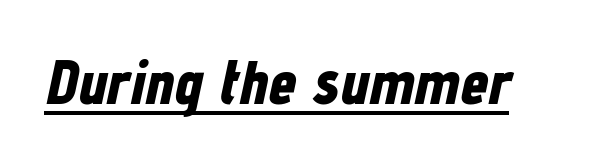
Q: Is the text bold? A: Yes.
Q: Is the text italic (slanted)? A: Yes, it leans right by about 12 degrees.
Q: Is the text underlined? A: Yes.
Q: Is the spacing between letters normal or unusually wide? A: Normal.
Q: Width (condensed, normal, or wide)? A: Condensed.
Q: Stroke contrast? A: Low.
Q: x-height? A: Medium.
Q: Monospaced? A: No.
